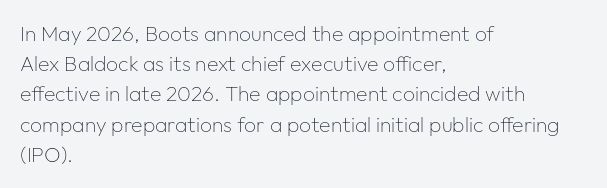
Q: Is the text bold? A: No.
Q: Is the text italic (slanted)? A: No, it is upright.
Q: Is the text underlined? A: No.
Q: How is the paragraph aligned? A: Left-aligned.
Q: Is the spacing between letters normal or unusually wide? A: Normal.
Q: Is the spacing between lines tight, normal or loose? A: Normal.
